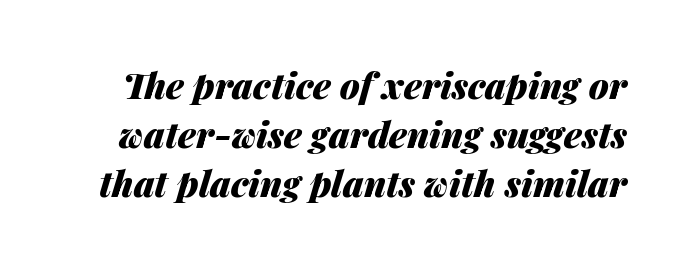
The image shows 36 px heavy type, italic (leaning right); set normal line spacing (1.36x), normal letter spacing, not underlined; medium stroke contrast and a medium x-height.
